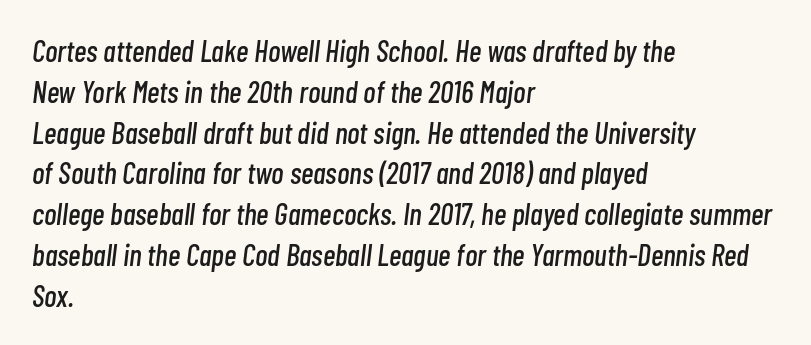
Q: Is the text italic (slanted)? A: Yes, it leans right by about 7 degrees.
Q: Is the text underlined? A: No.
Q: How is the paragraph aligned? A: Left-aligned.
Q: Is the spacing between letters normal or unusually wide? A: Normal.
Q: Is the spacing between lines tight, normal or loose? A: Normal.
Q: Width (condensed, normal, or wide)? A: Condensed.
Q: Stroke contrast? A: Low.
Q: x-height? A: Medium.
Q: Monospaced? A: No.
